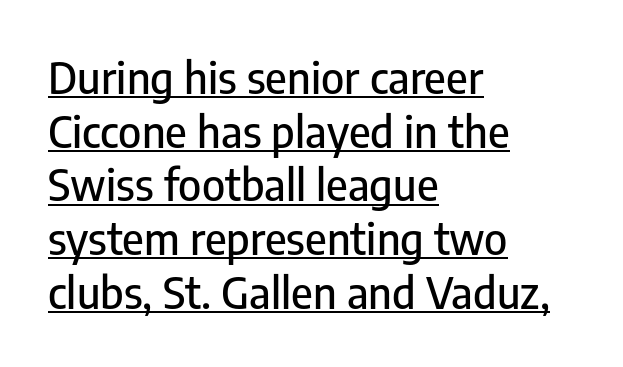
Q: Is the text italic (slanted)? A: No, it is upright.
Q: Is the typeface a serif or a sans-serif typeface? A: Sans-serif.
Q: Is the text underlined? A: Yes.
Q: How is the paragraph aligned? A: Left-aligned.
Q: Is the spacing between letters normal or unusually wide? A: Normal.
Q: Width (condensed, normal, or wide)? A: Condensed.
Q: Stroke contrast? A: Low.
Q: x-height? A: Medium.
Q: Monospaced? A: No.
